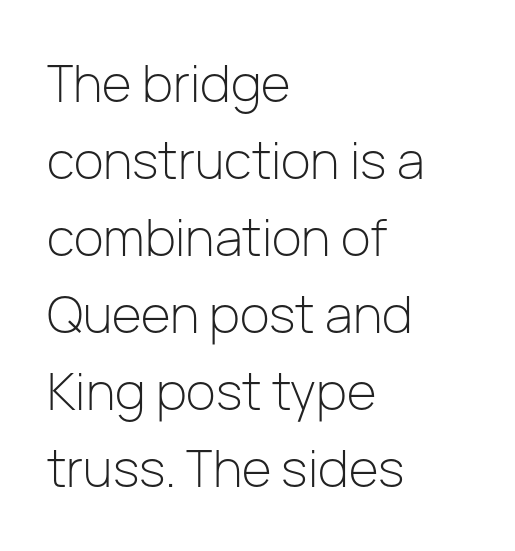
The image shows 51 px light sans-serif type, upright; set left-aligned, normal line spacing (1.51x), normal letter spacing, not underlined; low stroke contrast and a medium x-height.
